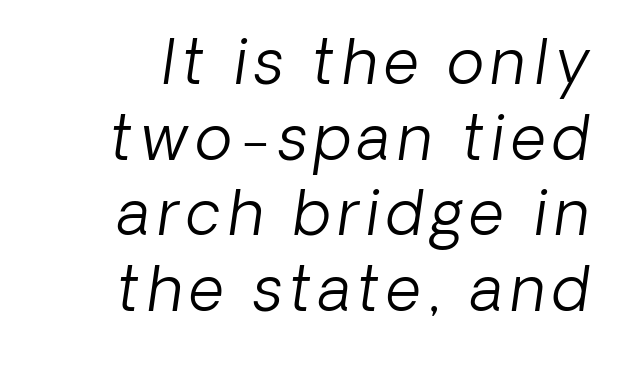
{"serif": "no", "bold": "no", "weight": "light", "width": "normal", "stroke_contrast": "low", "x_height": "medium", "monospaced": "no", "underline": "no", "line_spacing_ratio": 1.24, "glyph_px": 61}
